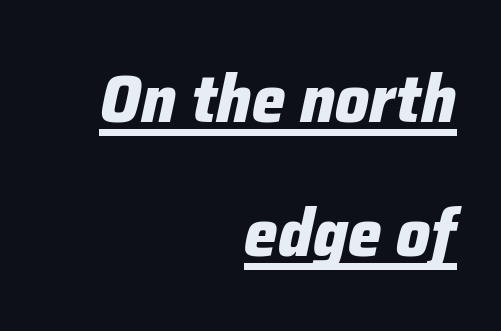
The image shows 67 px heavy type, italic (leaning right); set right-aligned, loose line spacing (2.0x), normal letter spacing, underlined; low stroke contrast and a medium x-height.
